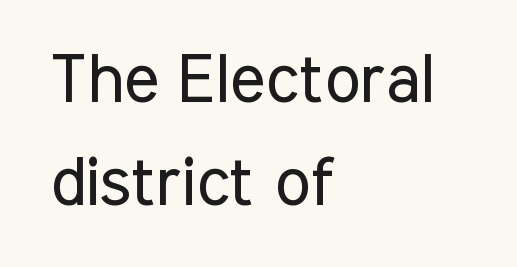
The image shows 68 px regular-weight, condensed sans-serif type, upright; set left-aligned, normal line spacing (1.52x), normal letter spacing, not underlined; low stroke contrast and a medium x-height.
